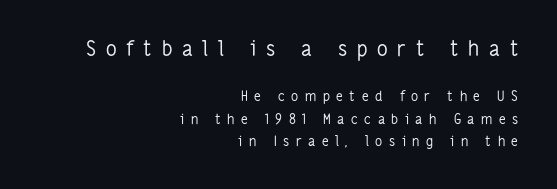
Q: Is the text bold? A: No.
Q: Is the text italic (slanted)? A: No, it is upright.
Q: Is the text underlined? A: No.
Q: How is the paragraph aligned? A: Right-aligned.
Q: Is the spacing between letters normal or unusually wide? A: Unusually wide.
Q: Is the spacing between lines tight, normal or loose? A: Normal.
Q: Which block of text is set in a larger size, the first (top) or the second (bottom)? A: The first (top) one.
